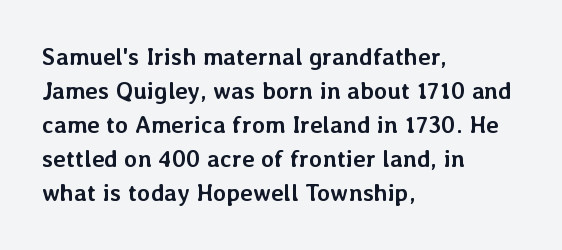
Q: Is the text bold? A: Yes.
Q: Is the text italic (slanted)? A: No, it is upright.
Q: Is the text underlined? A: No.
Q: How is the paragraph aligned? A: Left-aligned.
Q: Is the spacing between letters normal or unusually wide? A: Normal.
Q: Is the spacing between lines tight, normal or loose? A: Normal.
